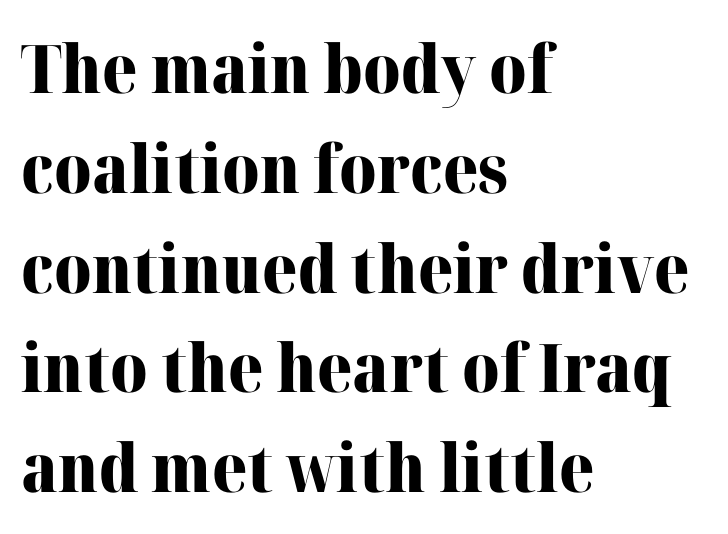
The image shows 67 px heavy serif type, upright; set left-aligned, normal line spacing (1.49x), normal letter spacing, not underlined; high stroke contrast and a medium x-height.
